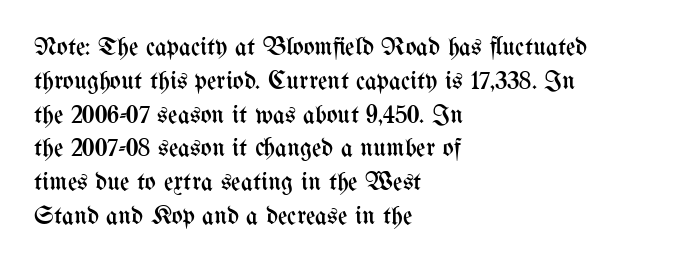
Descenders are the only things crossing below the line. Vertical strokes here are truly vertical. Compared with typical paragraphs, the rows here are spaced about the same. The setting favours the left margin, as ordinary paragraphs usually do.
